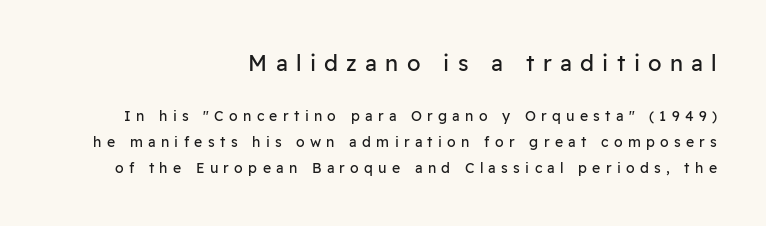
The image shows 22 px text type, upright; set right-aligned, line spacing 1.84x, unusually wide letter spacing (+0.38 em), not underlined; the first (top) block is 1.57x larger.
